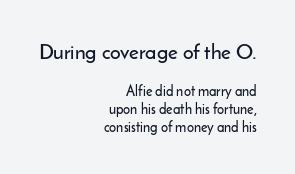
Q: Is the text italic (slanted)? A: No, it is upright.
Q: Is the text underlined? A: No.
Q: How is the paragraph aligned? A: Right-aligned.
Q: Is the spacing between letters normal or unusually wide? A: Normal.
Q: Is the spacing between lines tight, normal or loose? A: Normal.
Q: Which block of text is set in a larger size, the first (top) or the second (bottom)? A: The first (top) one.
